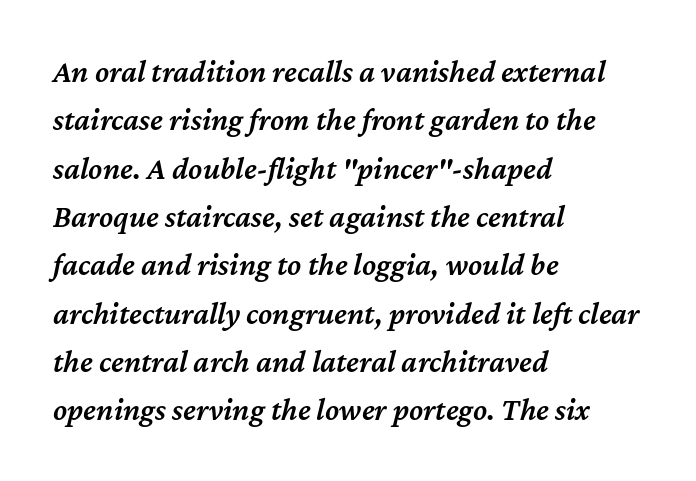
Designer's note — italics engaged. The area under the type is left untouched. This sample keeps an unexceptional amount of space between lines. The setting favours the left margin, as ordinary paragraphs usually do.
